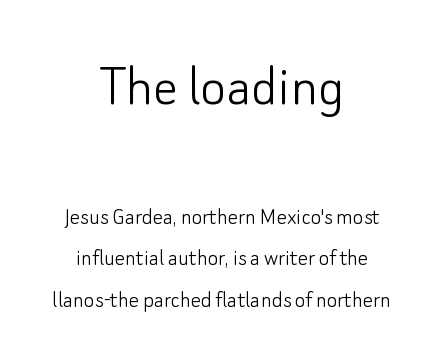
Q: Is the text bold? A: No.
Q: Is the text italic (slanted)? A: No, it is upright.
Q: Is the typeface a serif or a sans-serif typeface? A: Sans-serif.
Q: Is the text underlined? A: No.
Q: How is the paragraph aligned? A: Centered.
Q: Is the spacing between letters normal or unusually wide? A: Normal.
Q: Is the spacing between lines tight, normal or loose? A: Normal.
Q: Which block of text is set in a larger size, the first (top) or the second (bottom)? A: The first (top) one.
Q: Width (condensed, normal, or wide)? A: Normal.
Q: Stroke contrast? A: Low.
Q: x-height? A: Small.
Q: Monospaced? A: No.
